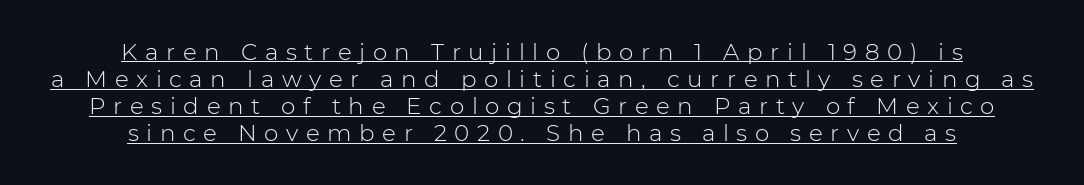
The image shows 23 px text type, upright; set centered, line spacing 1.18x, unusually wide letter spacing (+0.33 em), underlined.
